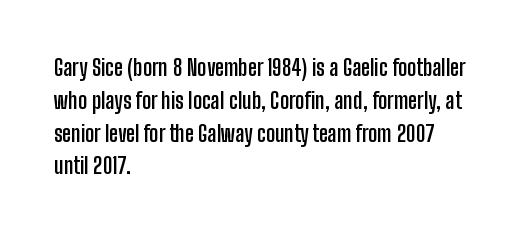
The image shows 22 px bold type, upright; set left-aligned, normal line spacing (1.49x), normal letter spacing, not underlined.
